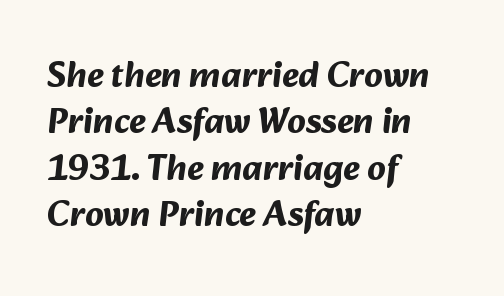
The image shows 36 px bold sans-serif type; set left-aligned, normal line spacing (1.29x), normal letter spacing, not underlined; medium stroke contrast and a medium x-height.
